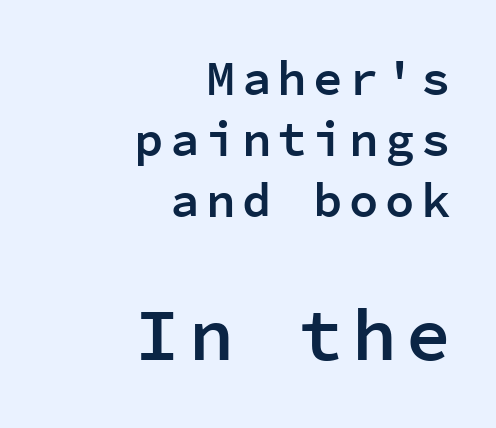
{"serif": "no", "italic": "no", "bold": "semi", "weight": "semibold", "width": "normal", "stroke_contrast": "low", "x_height": "medium", "monospaced": "yes", "underline": "no", "align": "right", "line_spacing_ratio": 1.24, "larger_block": "second", "size_ratio": 1.51, "glyph_px": 74}
